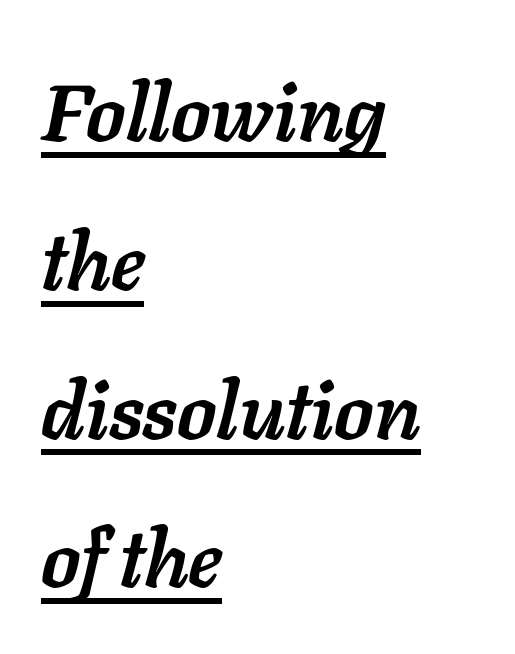
Q: Is the text bold? A: Yes.
Q: Is the text italic (slanted)? A: Yes, it leans right by about 11 degrees.
Q: Is the text underlined? A: Yes.
Q: How is the paragraph aligned? A: Left-aligned.
Q: Is the spacing between letters normal or unusually wide? A: Normal.
Q: Width (condensed, normal, or wide)? A: Normal.
Q: Stroke contrast? A: Low.
Q: x-height? A: Medium.
Q: Monospaced? A: No.
